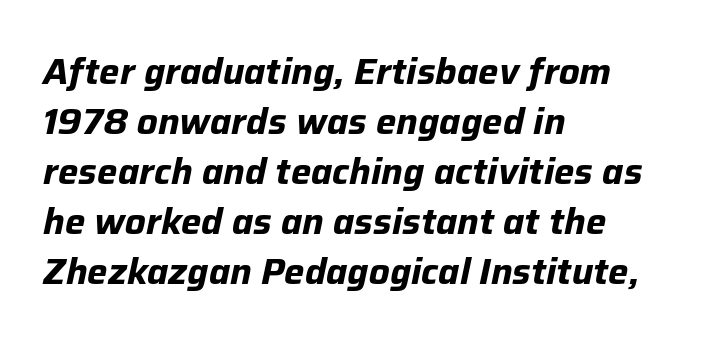
Q: Is the text bold? A: Yes.
Q: Is the text italic (slanted)? A: Yes, it leans right by about 12 degrees.
Q: Is the text underlined? A: No.
Q: How is the paragraph aligned? A: Left-aligned.
Q: Is the spacing between letters normal or unusually wide? A: Normal.
Q: Is the spacing between lines tight, normal or loose? A: Normal.
Q: Width (condensed, normal, or wide)? A: Normal.
Q: Stroke contrast? A: Low.
Q: x-height? A: Medium.
Q: Monospaced? A: No.
